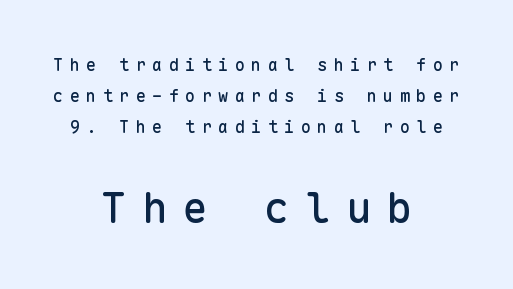
The specimen omits any rule beneath the text block's lines. No italicization has been applied; the sample stays upright. Is this a fixed-width face? Yes — each glyph sits in an identical cell. The typeface chosen for these lines omits serifs. This sample is center-justified, so both line endings float freely.
